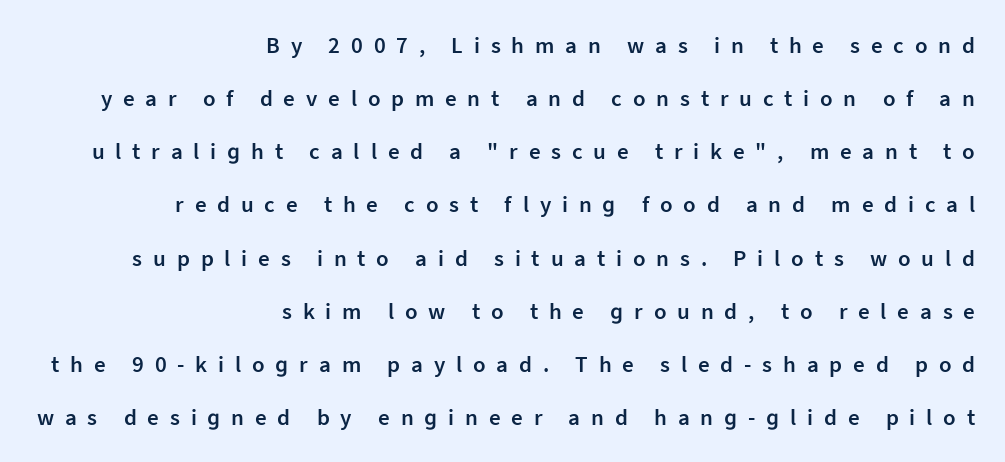
The image shows 23 px text type, upright; set right-aligned, loose line spacing (2.31x), unusually wide letter spacing (+0.47 em), not underlined.
